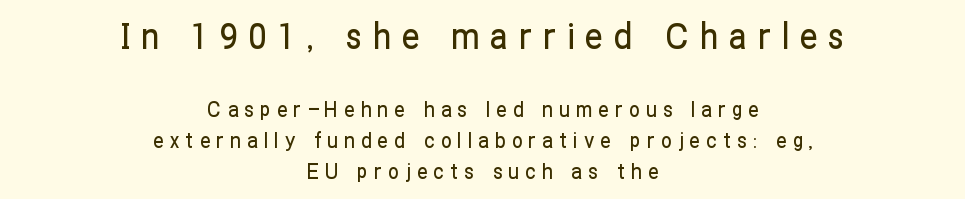
Q: Is the text italic (slanted)? A: No, it is upright.
Q: Is the typeface a serif or a sans-serif typeface? A: Sans-serif.
Q: Is the text underlined? A: No.
Q: How is the paragraph aligned? A: Centered.
Q: Is the spacing between letters normal or unusually wide? A: Unusually wide.
Q: Is the spacing between lines tight, normal or loose? A: Normal.
Q: Which block of text is set in a larger size, the first (top) or the second (bottom)? A: The first (top) one.
Q: Width (condensed, normal, or wide)? A: Condensed.
Q: Stroke contrast? A: Low.
Q: x-height? A: Medium.
Q: Monospaced? A: No.
